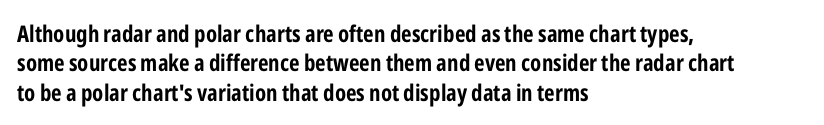
Q: Is the text italic (slanted)? A: No, it is upright.
Q: Is the text underlined? A: No.
Q: How is the paragraph aligned? A: Left-aligned.
Q: Is the spacing between letters normal or unusually wide? A: Normal.
Q: Is the spacing between lines tight, normal or loose? A: Normal.
